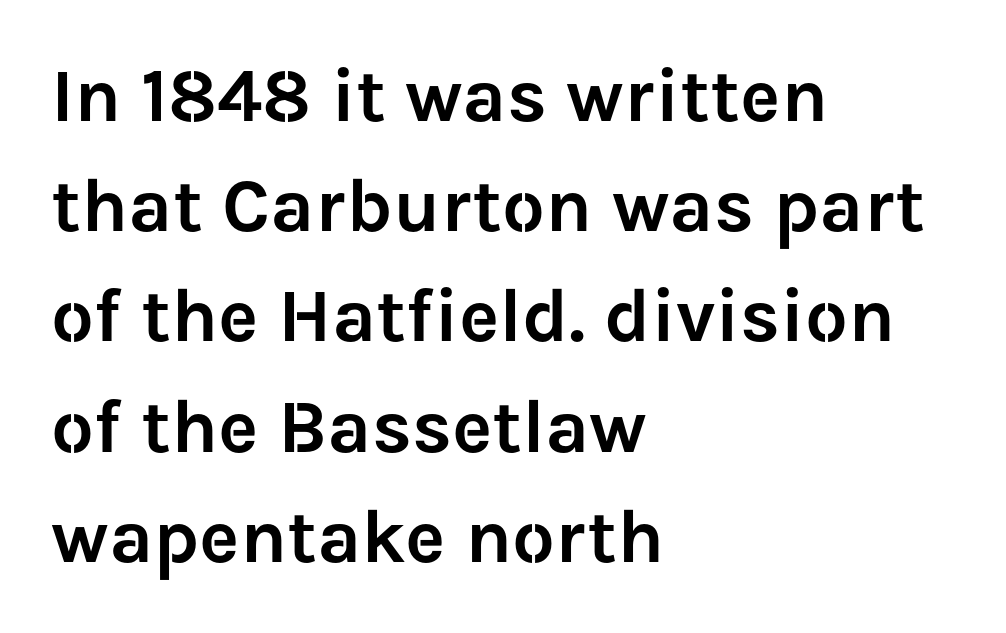
Does the type have serifs? No, each stem ends abruptly. Is this a fixed-width face? No — the glyphs have proportional, varying widths. These lines stack with their left ends in a neat column. The zone under the glyphs is completely vacant.
